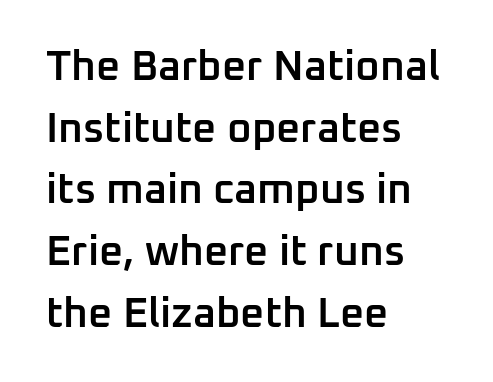
Q: Is the text bold? A: Semi-bold.
Q: Is the text italic (slanted)? A: No, it is upright.
Q: Is the typeface a serif or a sans-serif typeface? A: Sans-serif.
Q: Is the text underlined? A: No.
Q: How is the paragraph aligned? A: Left-aligned.
Q: Is the spacing between letters normal or unusually wide? A: Normal.
Q: Is the spacing between lines tight, normal or loose? A: Normal.
Q: Width (condensed, normal, or wide)? A: Normal.
Q: Stroke contrast? A: Low.
Q: x-height? A: Medium.
Q: Monospaced? A: No.
